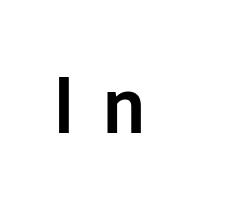
Ascenders rise straight up at ninety degrees. Observe the absence of serifs on each vertical stroke in this sample. Varying glyph widths throughout — classic text-font behaviour. Decoration check: the copy has no underline. Tracking value appears strongly positive — letters spread wide.
